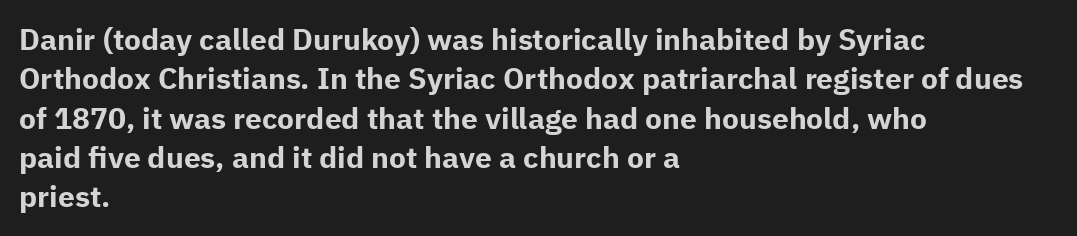
Q: Is the text bold? A: Yes.
Q: Is the text italic (slanted)? A: No, it is upright.
Q: Is the typeface a serif or a sans-serif typeface? A: Sans-serif.
Q: Is the text underlined? A: No.
Q: How is the paragraph aligned? A: Left-aligned.
Q: Is the spacing between letters normal or unusually wide? A: Normal.
Q: Is the spacing between lines tight, normal or loose? A: Normal.
Q: Width (condensed, normal, or wide)? A: Normal.
Q: Stroke contrast? A: Low.
Q: x-height? A: Medium.
Q: Monospaced? A: No.
